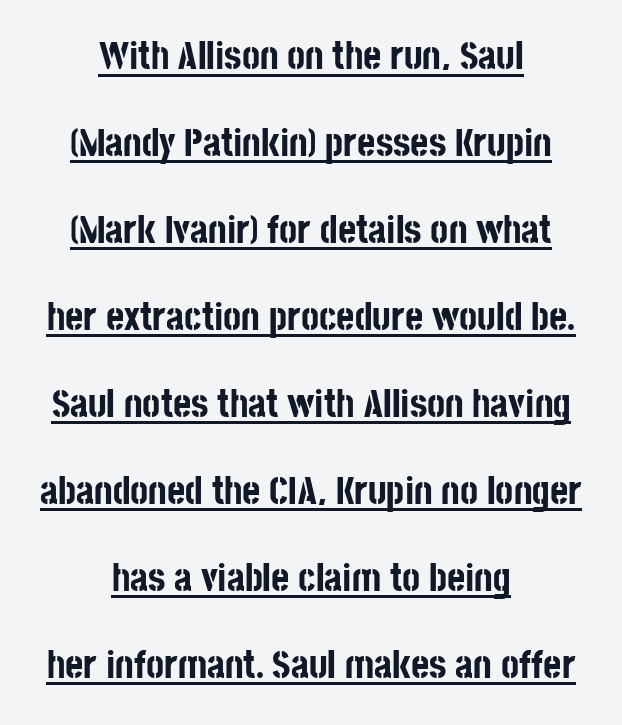
Q: Is the text bold? A: Yes.
Q: Is the text italic (slanted)? A: No, it is upright.
Q: Is the typeface a serif or a sans-serif typeface? A: Sans-serif.
Q: Is the text underlined? A: Yes.
Q: How is the paragraph aligned? A: Centered.
Q: Is the spacing between letters normal or unusually wide? A: Normal.
Q: Is the spacing between lines tight, normal or loose? A: Loose.
Q: Width (condensed, normal, or wide)? A: Condensed.
Q: Stroke contrast? A: Low.
Q: x-height? A: Large.
Q: Monospaced? A: No.
